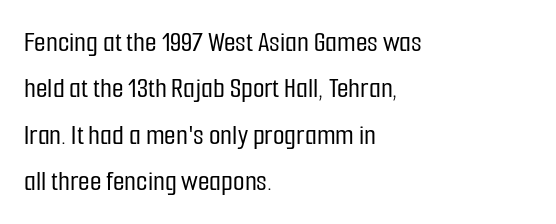
Q: Is the text italic (slanted)? A: No, it is upright.
Q: Is the typeface a serif or a sans-serif typeface? A: Sans-serif.
Q: Is the text underlined? A: No.
Q: How is the paragraph aligned? A: Left-aligned.
Q: Is the spacing between letters normal or unusually wide? A: Normal.
Q: Is the spacing between lines tight, normal or loose? A: Normal.
Q: Width (condensed, normal, or wide)? A: Condensed.
Q: Stroke contrast? A: Low.
Q: x-height? A: Medium.
Q: Monospaced? A: No.
